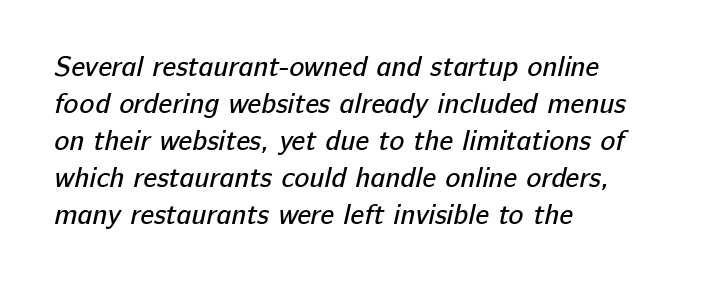
Check under the words: just untouched page. A typesetter would call this zero additional tracking. Nothing sits at the stroke ends, so this counts as sans-serif. Does the copy run flush right? No — it runs flush left. Regarding leading, the lines here are spaced in the standard way. Caption: face not bold, strokes unweighted.
